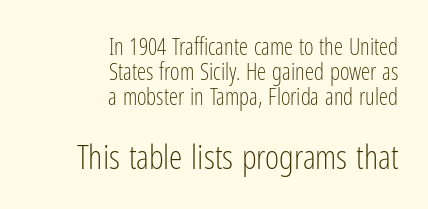
This rendering features lettering with no underline. No heavy texture on the line: the type isn't bold. Vertically, the passage feels compressed, each row crowding the next. The rendering uses natural spacing where letterforms have individual widths.
